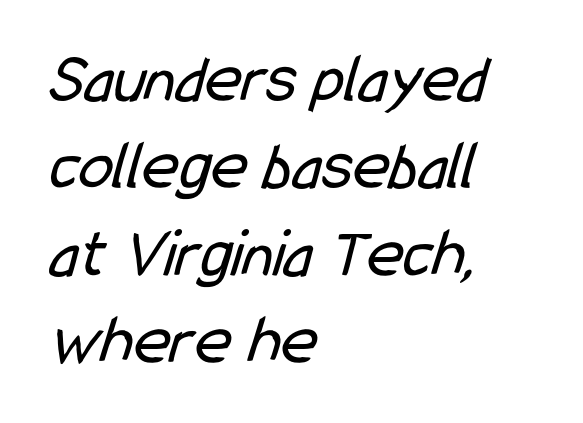
Q: Is the text bold? A: No.
Q: Is the typeface a serif or a sans-serif typeface? A: Sans-serif.
Q: Is the text underlined? A: No.
Q: How is the paragraph aligned? A: Left-aligned.
Q: Is the spacing between letters normal or unusually wide? A: Normal.
Q: Is the spacing between lines tight, normal or loose? A: Normal.
Q: Width (condensed, normal, or wide)? A: Condensed.
Q: Stroke contrast? A: Low.
Q: x-height? A: Medium.
Q: Monospaced? A: No.
